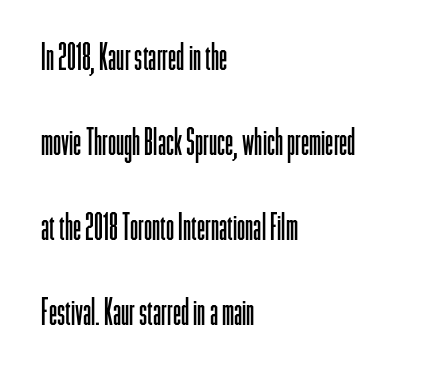
Just letters on the line, the space beneath them empty. The rendering uses natural spacing where letterforms have individual widths. Students, observe: this is what heavily led, spacious text looks like. Ordinary non-slanted type is in use. Line starts are locked; line ends wander. A typesetter would label this face a sans.
